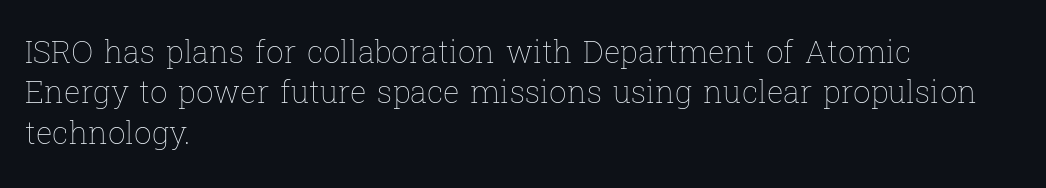
Q: Is the text bold? A: No.
Q: Is the text italic (slanted)? A: No, it is upright.
Q: Is the text underlined? A: No.
Q: How is the paragraph aligned? A: Left-aligned.
Q: Is the spacing between letters normal or unusually wide? A: Normal.
Q: Is the spacing between lines tight, normal or loose? A: Normal.
Q: Width (condensed, normal, or wide)? A: Normal.
Q: Stroke contrast? A: Low.
Q: x-height? A: Medium.
Q: Monospaced? A: No.
